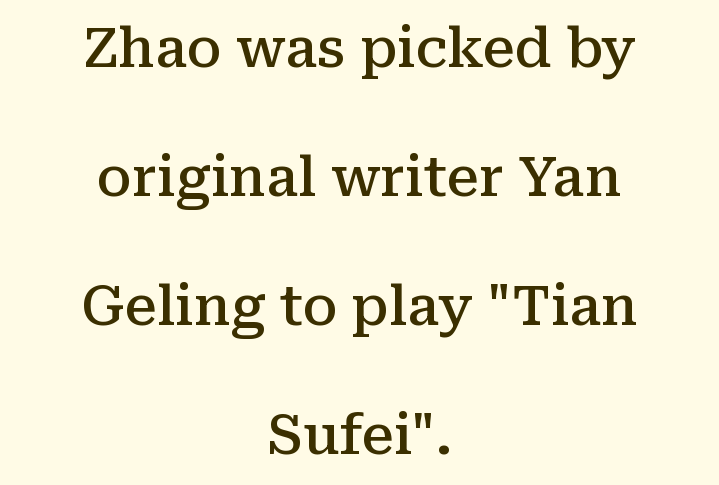
The image shows 54 px semibold serif type, upright; set centered, loose line spacing (2.39x), normal letter spacing, not underlined; medium stroke contrast and a medium x-height.
